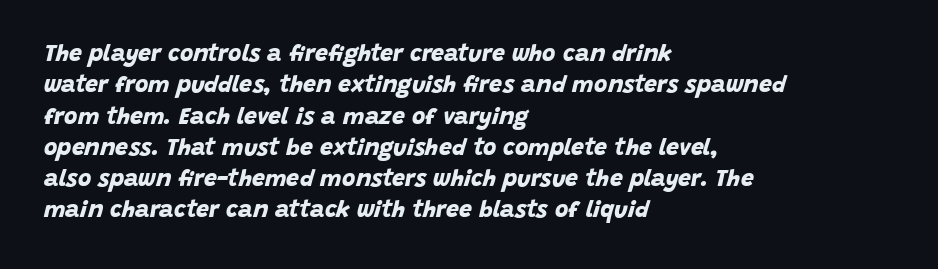
{"bold": "yes", "underline": "no", "align": "left", "line_spacing": "normal", "line_spacing_ratio": 1.36, "letter_spacing": "normal", "letter_spacing_em": 0.0, "glyph_px": 23}
